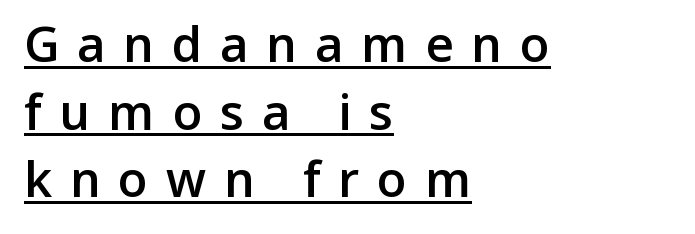
Q: Is the text bold? A: Semi-bold.
Q: Is the text italic (slanted)? A: No, it is upright.
Q: Is the typeface a serif or a sans-serif typeface? A: Sans-serif.
Q: Is the text underlined? A: Yes.
Q: How is the paragraph aligned? A: Left-aligned.
Q: Is the spacing between letters normal or unusually wide? A: Unusually wide.
Q: Is the spacing between lines tight, normal or loose? A: Normal.
Q: Width (condensed, normal, or wide)? A: Normal.
Q: Stroke contrast? A: Low.
Q: x-height? A: Medium.
Q: Monospaced? A: No.
